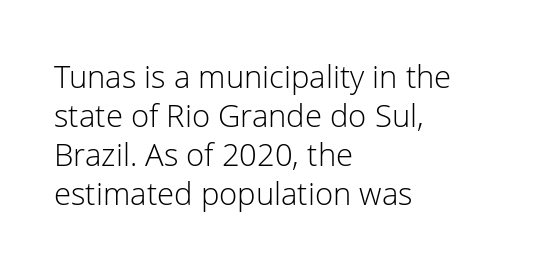
{"serif": "no", "italic": "no", "bold": "no", "weight": "light", "width": "normal", "stroke_contrast": "low", "x_height": "medium", "monospaced": "no", "underline": "no", "align": "left", "line_spacing": "normal", "line_spacing_ratio": 1.26, "letter_spacing": "normal", "letter_spacing_em": 0.0, "glyph_px": 31}
